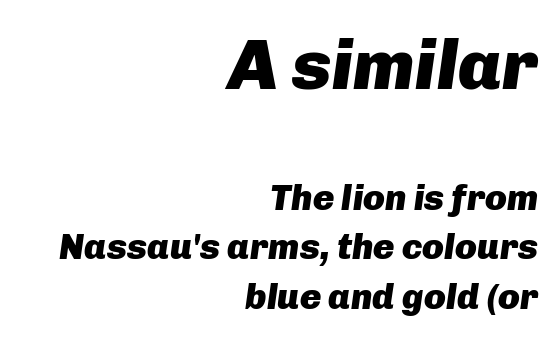
Q: Is the text bold? A: Yes.
Q: Is the text italic (slanted)? A: Yes, it leans right by about 8 degrees.
Q: Is the text underlined? A: No.
Q: How is the paragraph aligned? A: Right-aligned.
Q: Is the spacing between letters normal or unusually wide? A: Normal.
Q: Is the spacing between lines tight, normal or loose? A: Normal.
Q: Which block of text is set in a larger size, the first (top) or the second (bottom)? A: The first (top) one.
Q: Width (condensed, normal, or wide)? A: Normal.
Q: Stroke contrast? A: Low.
Q: x-height? A: Medium.
Q: Monospaced? A: No.
